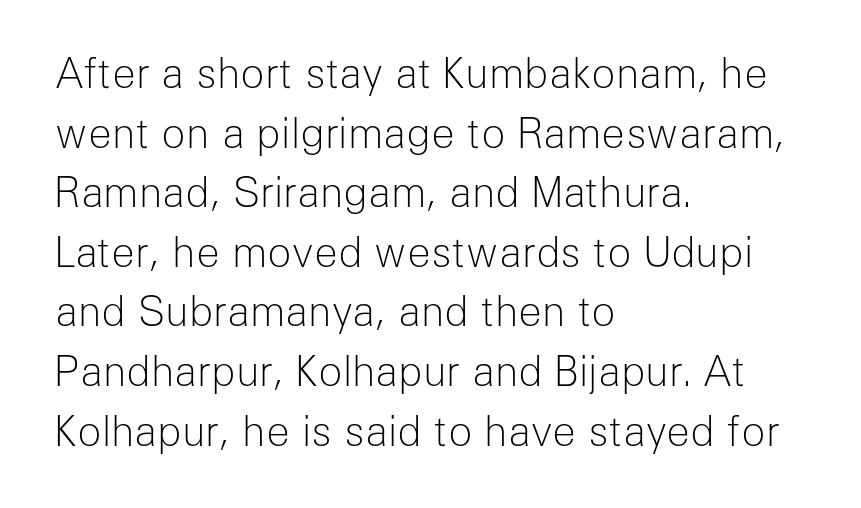
The image shows 40 px light sans-serif type, upright; set left-aligned, normal line spacing (1.49x), normal letter spacing, not underlined; low stroke contrast and a medium x-height.
